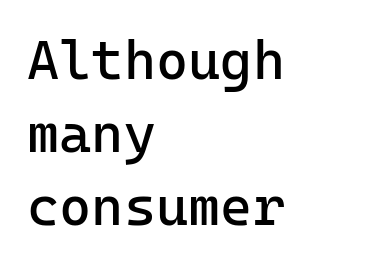
Q: Is the text bold? A: No.
Q: Is the text italic (slanted)? A: No, it is upright.
Q: Is the typeface a serif or a sans-serif typeface? A: Sans-serif.
Q: Is the text underlined? A: No.
Q: How is the paragraph aligned? A: Left-aligned.
Q: Is the spacing between letters normal or unusually wide? A: Normal.
Q: Is the spacing between lines tight, normal or loose? A: Normal.
Q: Width (condensed, normal, or wide)? A: Normal.
Q: Stroke contrast? A: Low.
Q: x-height? A: Medium.
Q: Monospaced? A: Yes.
